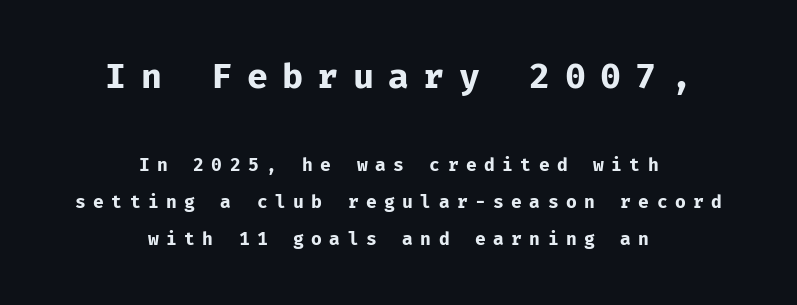
Q: Is the text bold? A: Yes.
Q: Is the text italic (slanted)? A: No, it is upright.
Q: Is the typeface a serif or a sans-serif typeface? A: Sans-serif.
Q: Is the text underlined? A: No.
Q: How is the paragraph aligned? A: Centered.
Q: Is the spacing between letters normal or unusually wide? A: Unusually wide.
Q: Is the spacing between lines tight, normal or loose? A: Loose.
Q: Which block of text is set in a larger size, the first (top) or the second (bottom)? A: The first (top) one.
Q: Width (condensed, normal, or wide)? A: Normal.
Q: Stroke contrast? A: Low.
Q: x-height? A: Medium.
Q: Monospaced? A: Yes.
